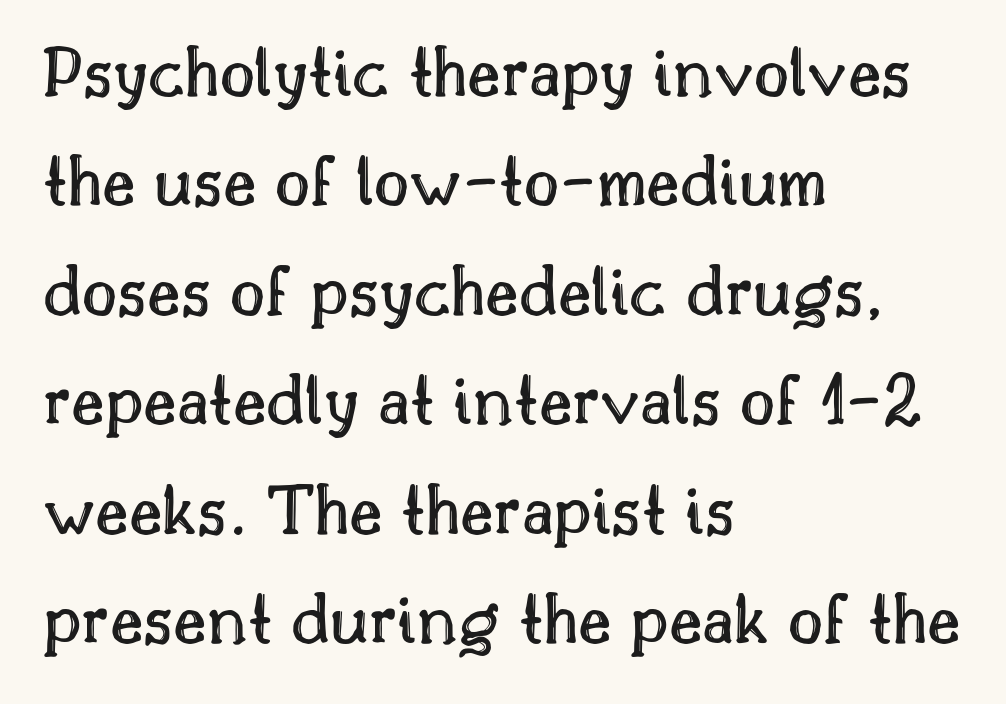
Underline: absent. You could not count columns in this text — the font is proportionally spaced. Interline gaps are of average width in this sample. The setting favours the left margin, as ordinary paragraphs usually do. These lines keep a tight, regular rhythm from letter to letter.
